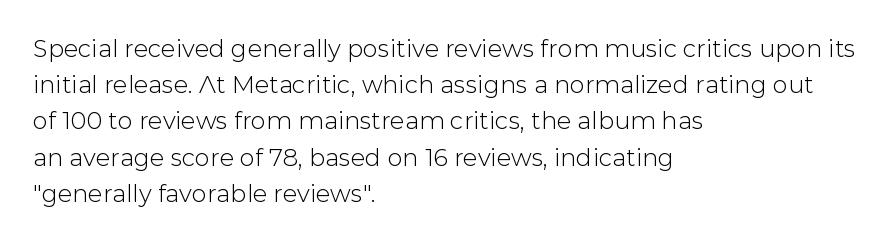
{"italic": "no", "underline": "no", "align": "left", "line_spacing": "normal", "line_spacing_ratio": 1.51, "letter_spacing": "normal", "letter_spacing_em": 0.0, "glyph_px": 24}
